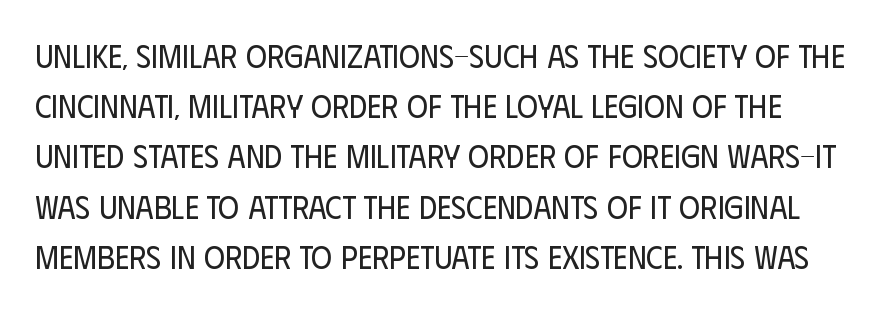
Here the designer chose a conventional face with non-uniform glyph widths. The line-height multiplier appears to be the usual default. You can tell from the bare stems that sans-serif type was used. Characters remain perfectly vertical along every line.
